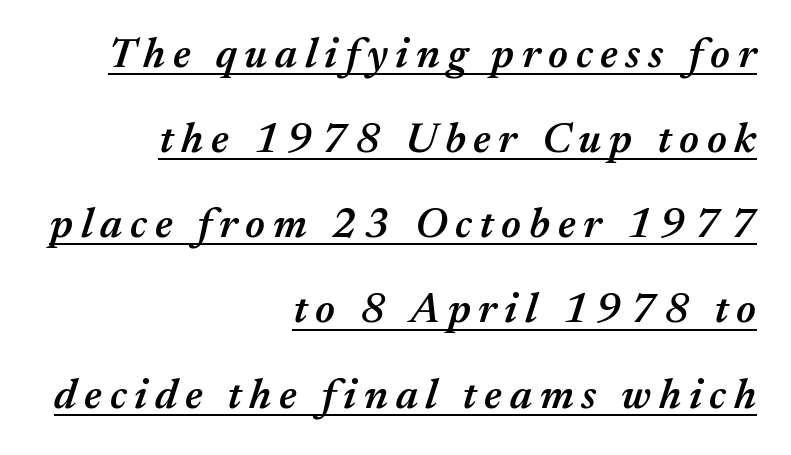
The image shows 43 px semibold type, italic (leaning right); set right-aligned, loose line spacing (1.98x), underlined; medium stroke contrast and a medium x-height.
